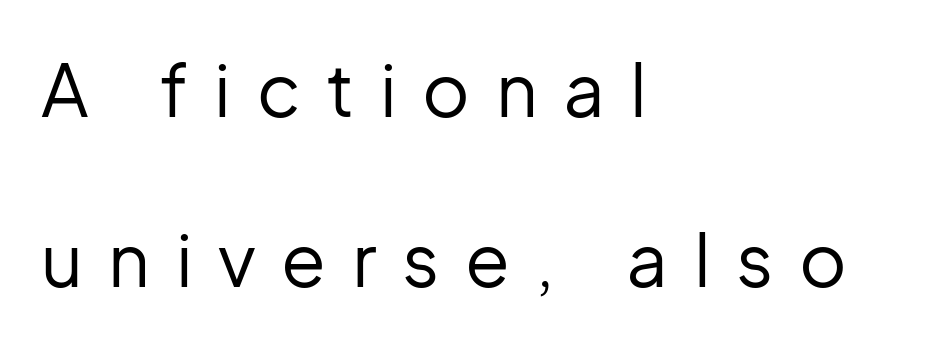
{"serif": "no", "italic": "no", "bold": "no", "weight": "regular", "width": "normal", "stroke_contrast": "low", "x_height": "medium", "monospaced": "no", "underline": "no", "align": "left", "line_spacing": "loose", "line_spacing_ratio": 2.33, "letter_spacing": "wide", "letter_spacing_em": 0.35, "glyph_px": 73}
